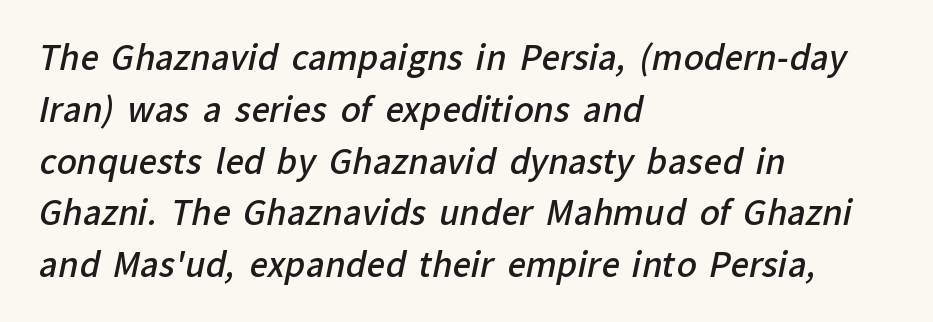
The image shows 33 px semibold sans-serif type; set left-aligned, normal line spacing (1.57x), normal letter spacing, not underlined; low stroke contrast and a medium x-height.
